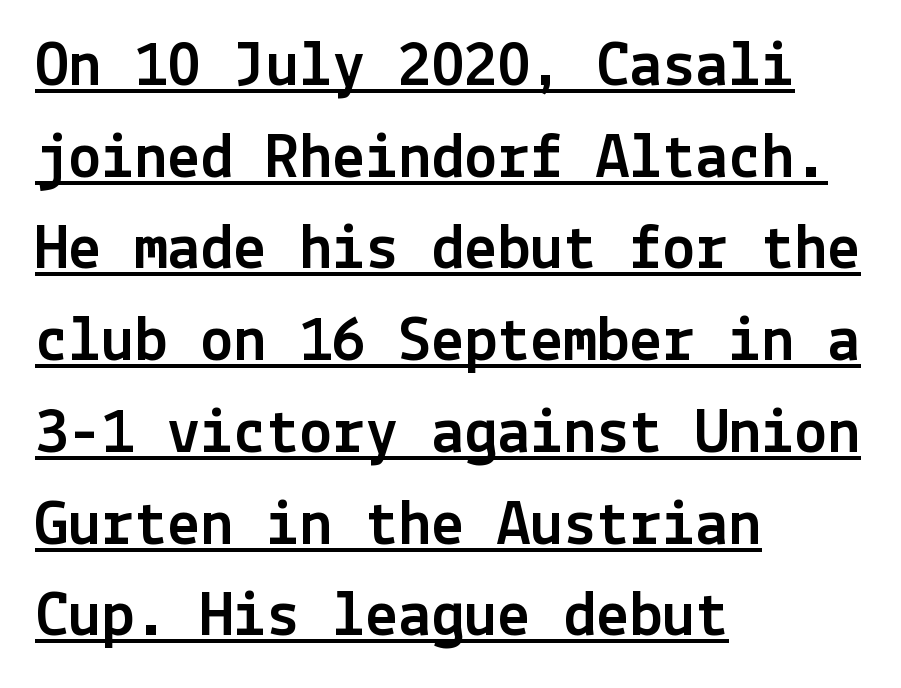
Check the space under the baseline: a stroke is drawn there. The paragraph shown leans on its left margin. The block of text has a typical density, with ordinary space between rows. Classification — sans serif. The passage shown has conventional tracking throughout.
